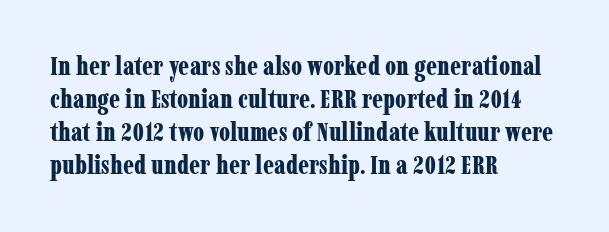
{"italic": "no", "bold": "yes", "underline": "no", "align": "left", "line_spacing": "normal", "line_spacing_ratio": 1.27, "letter_spacing": "normal", "letter_spacing_em": 0.0, "glyph_px": 26}
